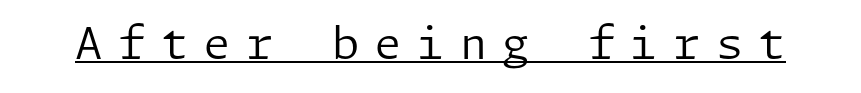
Between one letter and the next there's a generous, obvious gap. Every stem runs plumb, perpendicular to the baseline. Has an underline been added? It has. Is this a sans? Yes — the strokes have no serifs.
